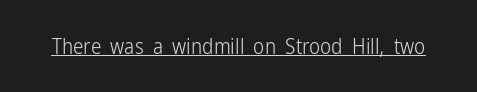
The image shows 21 px text type, upright; set normal letter spacing, underlined.
